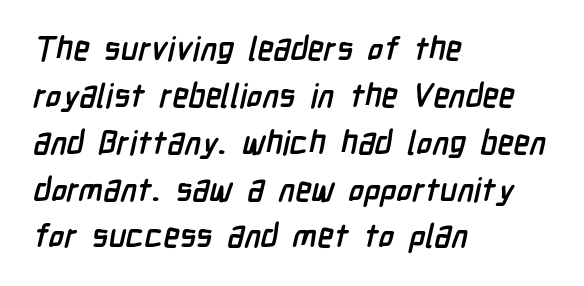
{"serif": "no", "bold": "yes", "weight": "semibold", "width": "condensed", "stroke_contrast": "low", "x_height": "medium", "monospaced": "no", "underline": "no", "align": "left", "line_spacing": "normal", "line_spacing_ratio": 1.42, "letter_spacing": "normal", "letter_spacing_em": 0.0, "glyph_px": 33}
